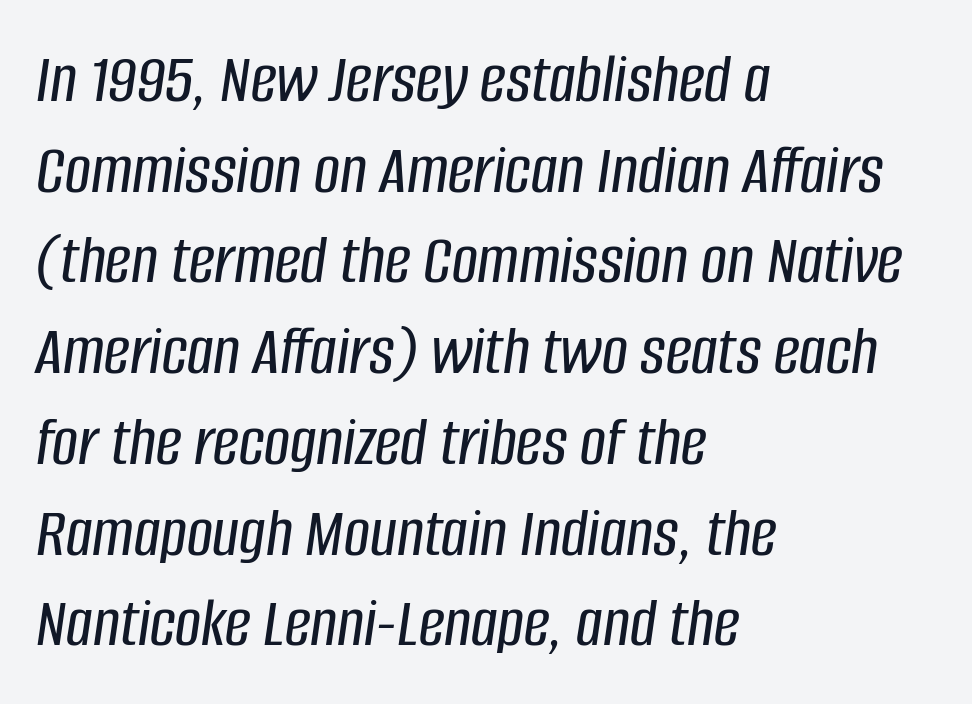
{"italic": "yes", "lean": "right", "slant_degrees": 8, "width": "condensed", "stroke_contrast": "low", "x_height": "large", "monospaced": "no", "underline": "no", "align": "left", "line_spacing": "normal", "line_spacing_ratio": 1.26, "letter_spacing": "normal", "letter_spacing_em": 0.0, "glyph_px": 72}
